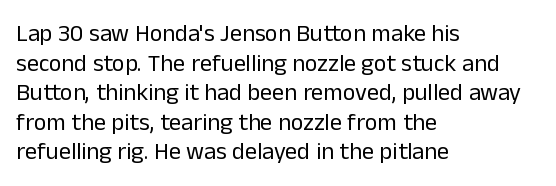
The image shows 24 px text type, upright; set left-aligned, line spacing 1.23x, normal letter spacing, not underlined.
